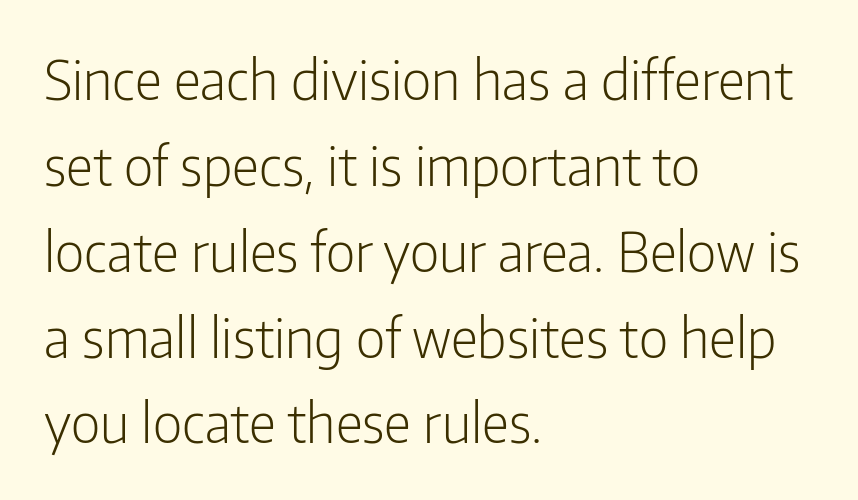
Quick note: not italic, upright. Horizontal alignment here is leftward, the default for most running prose. The rows are spaced the way most documents space them. Nothing unusual about the tracking: characters are spaced as the font intends.
